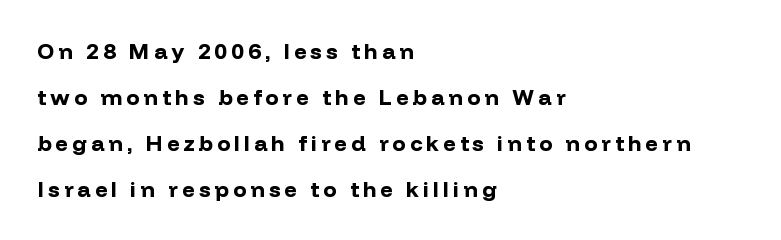
The image shows 22 px bold type, upright; set left-aligned, loose line spacing (2.09x), not underlined.
